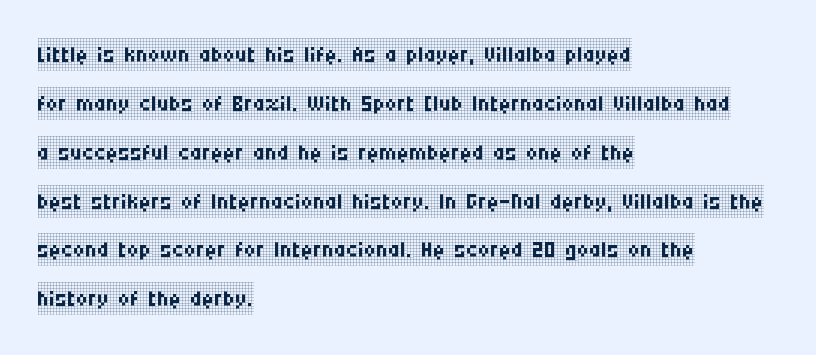
The zone under the glyphs is completely vacant. These glyphs show unthickened strokes, regular width or finer. The line texture is even and compact thanks to regular tracking. The passage shown is typed in a proportional face where columns would drift.
